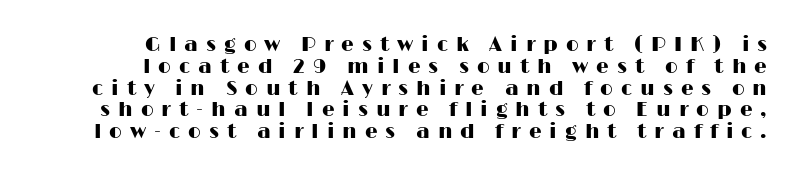
{"italic": "no", "underline": "no", "align": "right", "line_spacing": "tight", "line_spacing_ratio": 1.09, "letter_spacing": "wide", "letter_spacing_em": 0.4, "glyph_px": 20}
